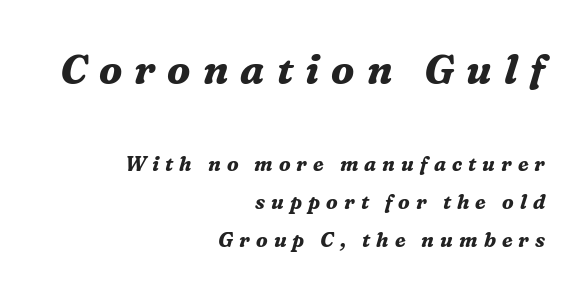
The image shows 40 px bold serif type, italic (leaning right); set right-aligned, loose line spacing (1.9x), unusually wide letter spacing (+0.3 em), not underlined; the first (top) block is 2.0x larger; medium stroke contrast and a medium x-height.
